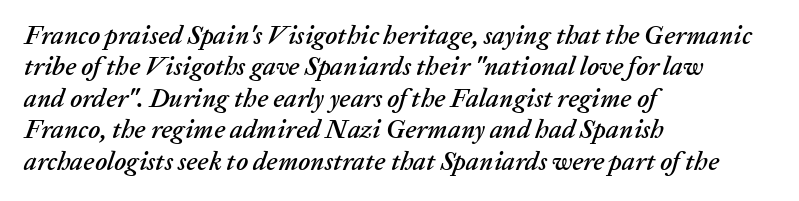
The image shows 26 px text type, italic (leaning right); set left-aligned, line spacing 1.21x, normal letter spacing, not underlined.
